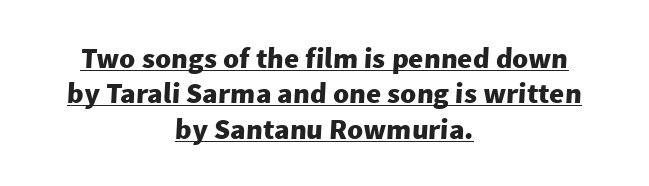
The image shows 29 px heavy sans-serif type; set centered, line spacing 1.22x, normal letter spacing, underlined; low stroke contrast and a medium x-height.
